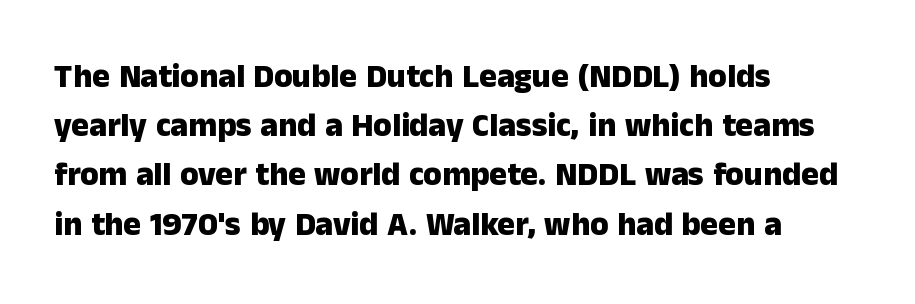
Examine the stroke ends and you'll find no serifs. Nothing unusual about the tracking: characters are spaced as the font intends. This sample is left-justified, so line endings fall wherever the words run out. This sample keeps an unexceptional amount of space between lines. Unlike italic type, these characters show no tilt at all. The string is rendered with underlining switched off.
